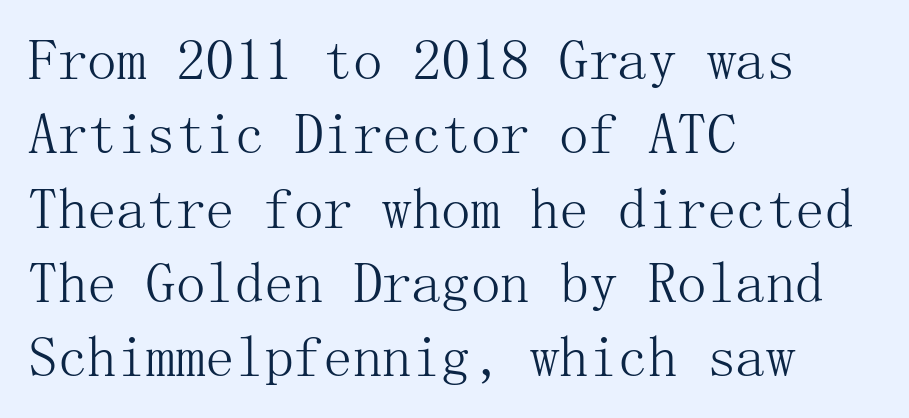
{"serif": "yes", "italic": "no", "bold": "no", "weight": "light", "width": "normal", "stroke_contrast": "medium", "x_height": "medium", "underline": "no", "align": "left", "line_spacing": "normal", "line_spacing_ratio": 1.26, "letter_spacing": "normal", "letter_spacing_em": 0.0, "glyph_px": 59}
